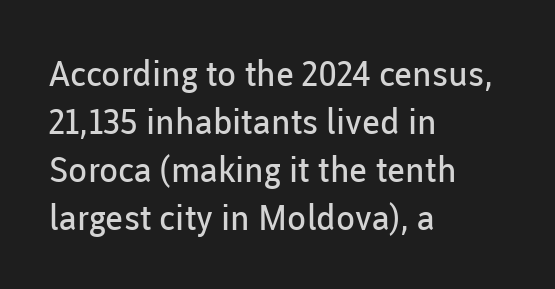
Q: Is the text bold? A: No.
Q: Is the text italic (slanted)? A: No, it is upright.
Q: Is the typeface a serif or a sans-serif typeface? A: Sans-serif.
Q: Is the text underlined? A: No.
Q: How is the paragraph aligned? A: Left-aligned.
Q: Is the spacing between letters normal or unusually wide? A: Normal.
Q: Is the spacing between lines tight, normal or loose? A: Normal.
Q: Width (condensed, normal, or wide)? A: Normal.
Q: Stroke contrast? A: Low.
Q: x-height? A: Medium.
Q: Monospaced? A: No.
